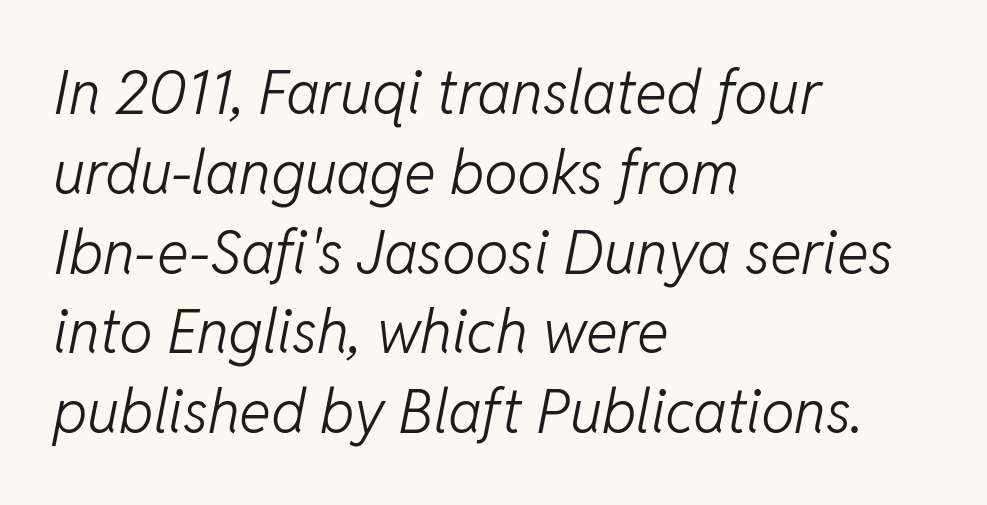
Weight: not bold — regular or lighter. When letters slant like this, we call the style italic. The rendering keeps characters at their native spacing. This rendering features lettering with no underline. A typesetter would call this proportional, since set widths differ per character. Typeset ragged right — the left edge is the straight one.
